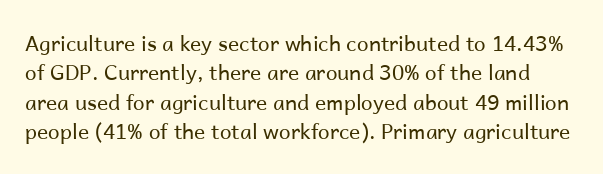
Q: Is the text bold? A: No.
Q: Is the text italic (slanted)? A: No, it is upright.
Q: Is the text underlined? A: No.
Q: Is the spacing between letters normal or unusually wide? A: Normal.
Q: Is the spacing between lines tight, normal or loose? A: Normal.
